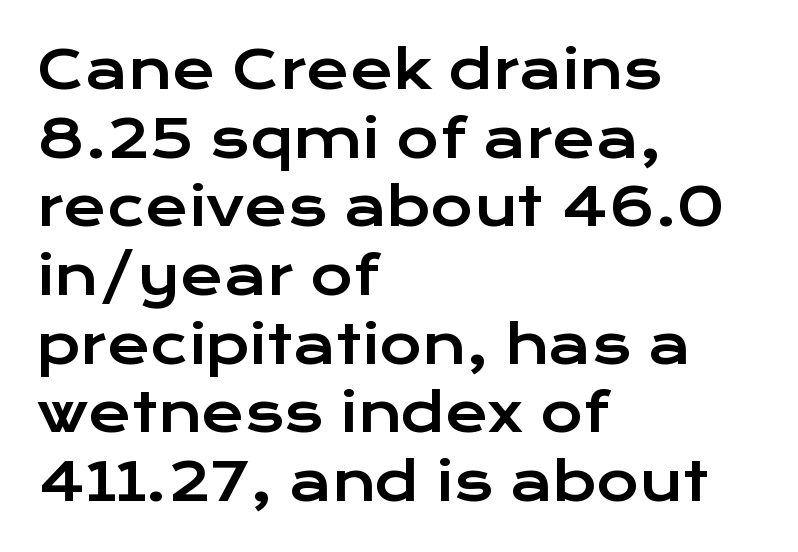
Q: Is the text italic (slanted)? A: No, it is upright.
Q: Is the typeface a serif or a sans-serif typeface? A: Sans-serif.
Q: Is the text underlined? A: No.
Q: How is the paragraph aligned? A: Left-aligned.
Q: Is the spacing between letters normal or unusually wide? A: Normal.
Q: Is the spacing between lines tight, normal or loose? A: Normal.
Q: Width (condensed, normal, or wide)? A: Wide.
Q: Stroke contrast? A: Low.
Q: x-height? A: Medium.
Q: Monospaced? A: No.
